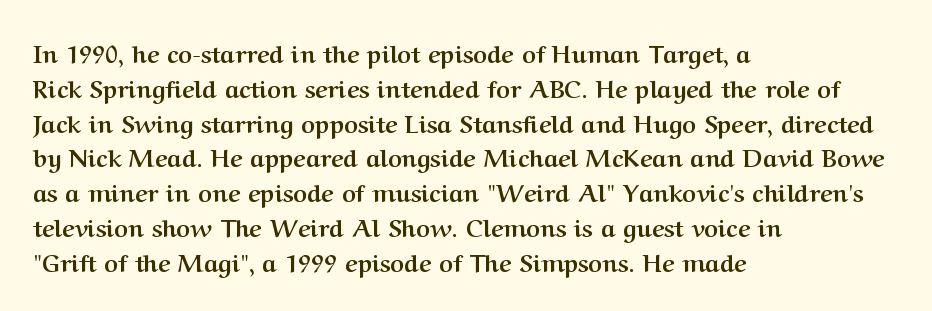
{"italic": "no", "bold": "yes", "underline": "no", "align": "left", "line_spacing": "normal", "line_spacing_ratio": 1.45, "letter_spacing": "normal", "letter_spacing_em": 0.0, "glyph_px": 24}
